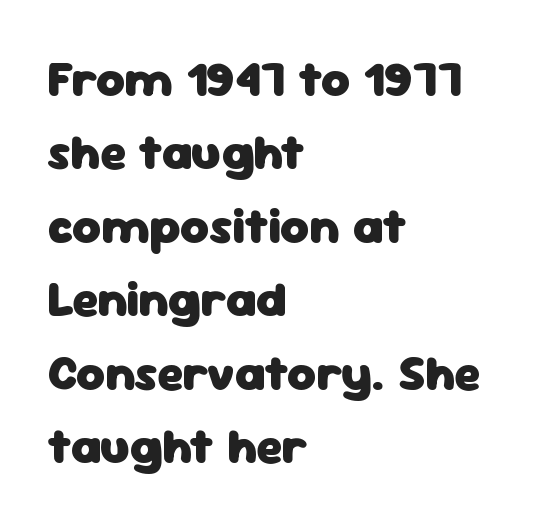
Caption: bold face, heavy strokes. I'd call this a sans setting — the letters go barefoot. Do the letters lean? They stand straight. Only glyphs here, with clear space below each row. Varying glyph widths throughout — classic text-font behaviour.
